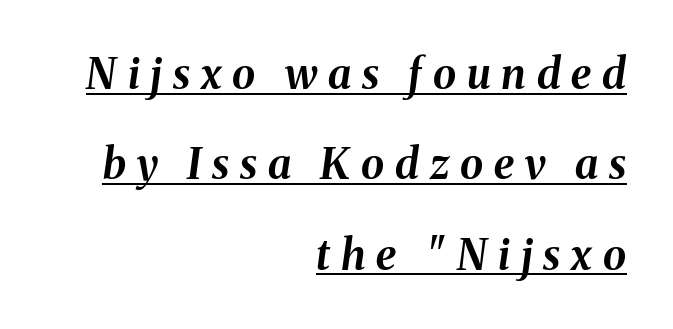
Does the leading feel generous? Absolutely, it's lavish. A continuous stroke trails under the words, as in a hyperlink. Is the letter spacing exaggerated? Yes — the characters are pushed far apart. The text carries the slant typical of an italic or oblique font. Looks like regular typesetting: each glyph gets only the width it needs. Bold? Absolutely — the strokes are thick and heavy.
